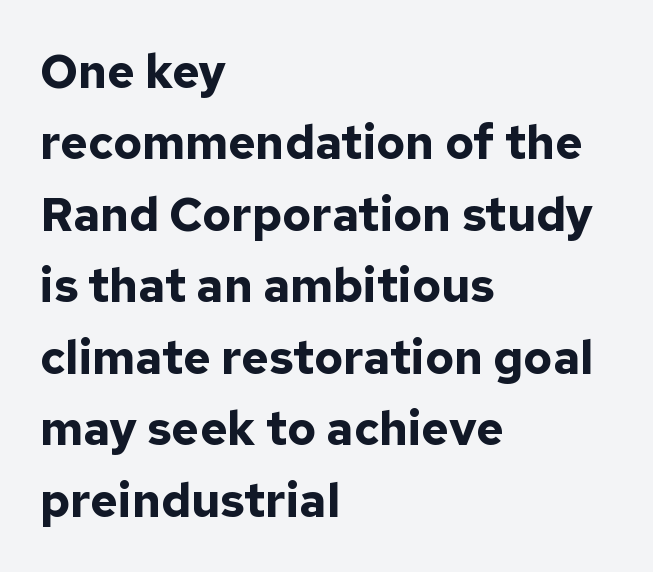
Proportional: the letters do not fall into vertical columns. I'd call this a sans setting — the letters go barefoot. Quick note: underline off. Notice how thick the strokes are: this is what a full bold looks like. Summary of vertical rhythm: regular, with standard interline spacing.
